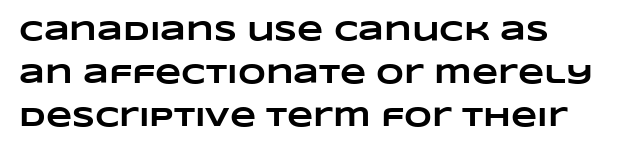
The image shows 27 px bold type; set normal line spacing (1.59x), normal letter spacing, not underlined.
